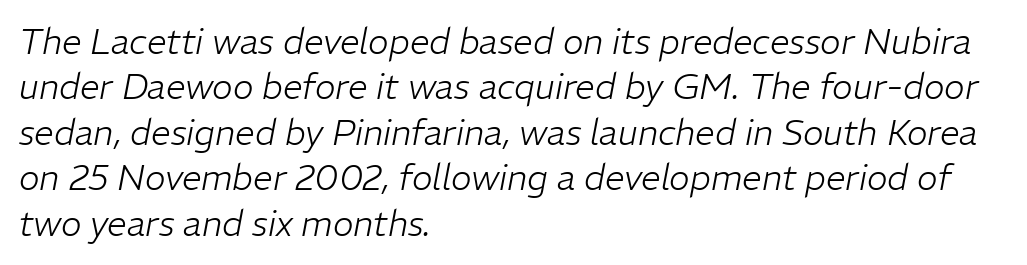
The image shows 35 px light type, italic (leaning right); set left-aligned, normal line spacing (1.3x), normal letter spacing, not underlined; low stroke contrast and a medium x-height.
